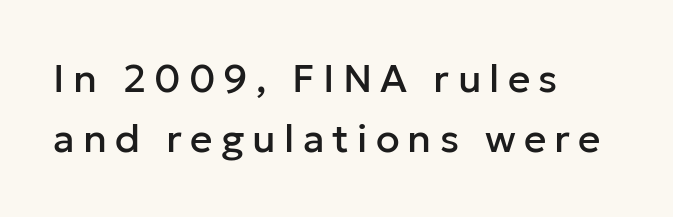
{"serif": "no", "italic": "no", "width": "normal", "stroke_contrast": "low", "x_height": "medium", "monospaced": "no", "underline": "no", "align": "left", "line_spacing": "normal", "line_spacing_ratio": 1.55, "letter_spacing": "wide", "letter_spacing_em": 0.21, "glyph_px": 39}
